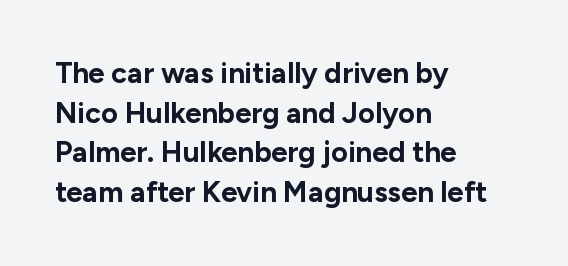
This rendering leaves character spacing at its baseline value. If you drew a ruler down the left edge, every line would touch it. What kind of face is this? One without serifs — a sans. Character widths vary here, with narrow letters taking less room than wide ones. This rendering features lettering with no underline.
